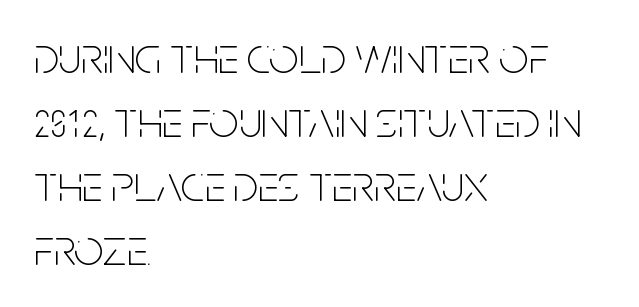
If you drew a line through each stem, it would be perfectly vertical. Counters stay open thanks to moderate or lighter strokes. Between one letter and the next there's only the usual sliver of space. Note: no serifs on the glyphs. The passage shown is typed in a proportional face where columns would drift. Leftover space on each line is placed entirely after the last word.
